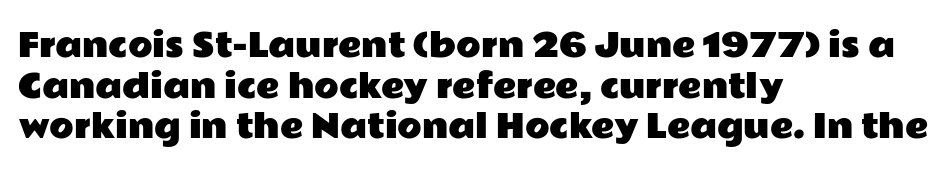
Q: Is the text italic (slanted)? A: No, it is upright.
Q: Is the typeface a serif or a sans-serif typeface? A: Sans-serif.
Q: Is the text underlined? A: No.
Q: How is the paragraph aligned? A: Left-aligned.
Q: Is the spacing between letters normal or unusually wide? A: Normal.
Q: Is the spacing between lines tight, normal or loose? A: Normal.
Q: Width (condensed, normal, or wide)? A: Wide.
Q: Stroke contrast? A: Low.
Q: x-height? A: Medium.
Q: Monospaced? A: No.
